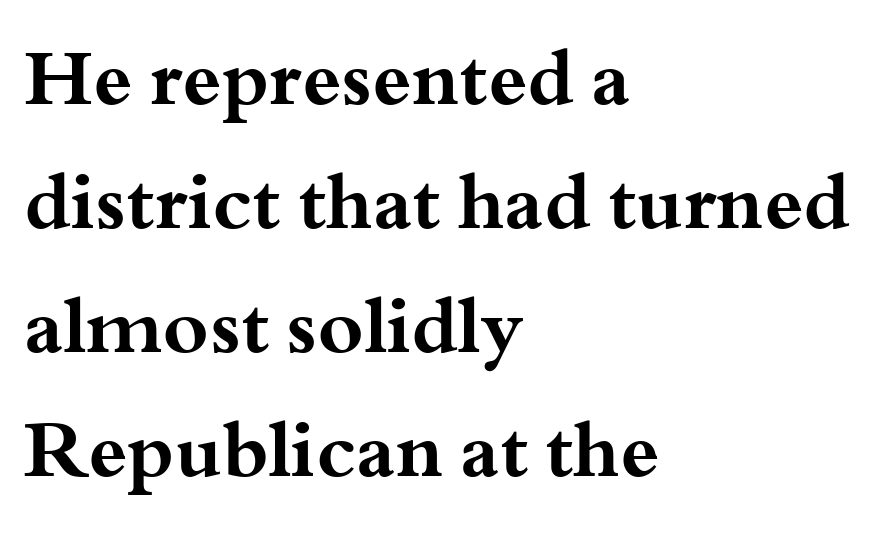
{"serif": "yes", "italic": "no", "bold": "yes", "weight": "bold", "width": "wide", "stroke_contrast": "medium", "x_height": "small", "monospaced": "no", "underline": "no", "align": "left", "line_spacing": "normal", "line_spacing_ratio": 1.59, "letter_spacing": "normal", "letter_spacing_em": 0.0, "glyph_px": 78}
